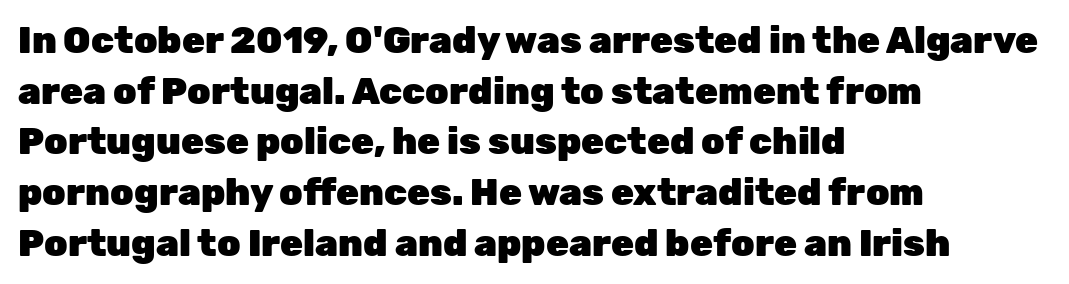
{"serif": "no", "italic": "no", "bold": "yes", "weight": "heavy", "width": "normal", "stroke_contrast": "low", "x_height": "medium", "monospaced": "no", "underline": "no", "align": "left", "line_spacing": "normal", "line_spacing_ratio": 1.37, "letter_spacing": "normal", "letter_spacing_em": 0.0, "glyph_px": 37}
